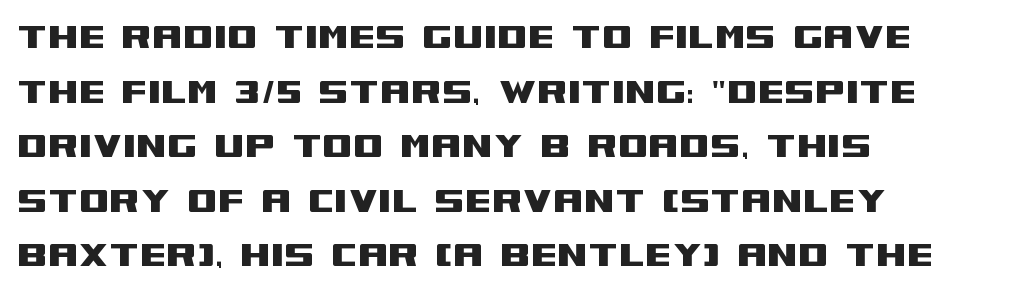
The image shows 44 px wide sans-serif type, upright; set left-aligned, line spacing 1.24x, normal letter spacing, not underlined; medium stroke contrast and a large x-height.
